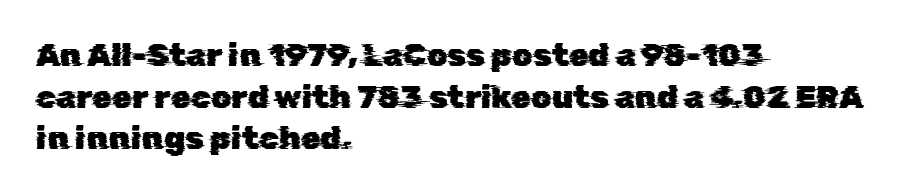
Q: Is the typeface a serif or a sans-serif typeface? A: Sans-serif.
Q: Is the text underlined? A: No.
Q: How is the paragraph aligned? A: Left-aligned.
Q: Is the spacing between letters normal or unusually wide? A: Normal.
Q: Is the spacing between lines tight, normal or loose? A: Normal.
Q: Width (condensed, normal, or wide)? A: Normal.
Q: Stroke contrast? A: Low.
Q: x-height? A: Medium.
Q: Monospaced? A: No.
